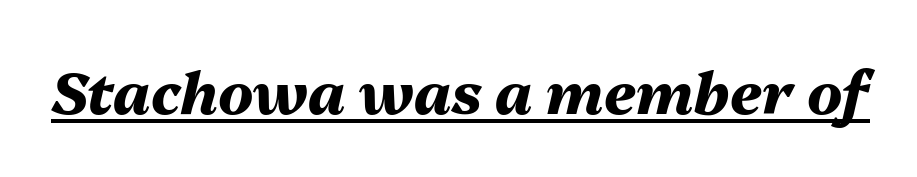
Q: Is the text bold? A: Yes.
Q: Is the text italic (slanted)? A: Yes, it leans right by about 13 degrees.
Q: Is the text underlined? A: Yes.
Q: Is the spacing between letters normal or unusually wide? A: Normal.
Q: Width (condensed, normal, or wide)? A: Normal.
Q: Stroke contrast? A: Medium.
Q: x-height? A: Medium.
Q: Monospaced? A: No.
